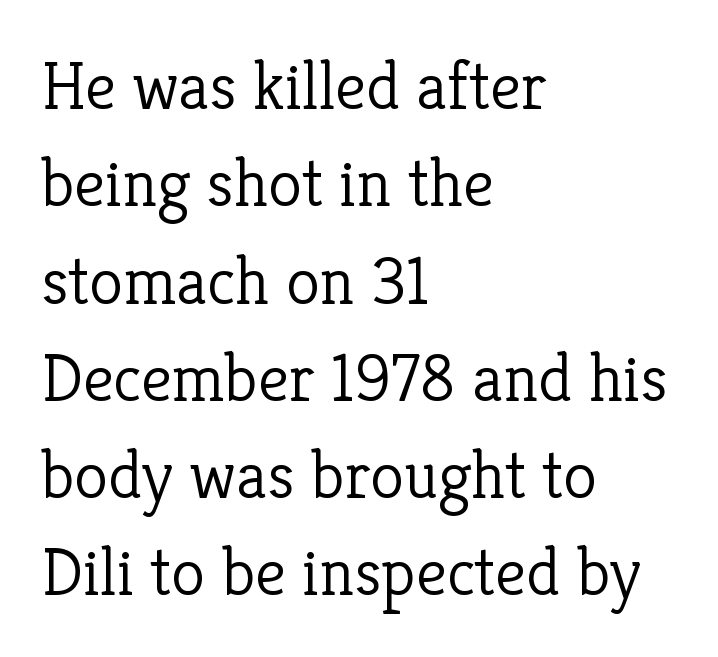
Q: Is the text bold? A: No.
Q: Is the text italic (slanted)? A: No, it is upright.
Q: Is the typeface a serif or a sans-serif typeface? A: Serif.
Q: Is the text underlined? A: No.
Q: How is the paragraph aligned? A: Left-aligned.
Q: Is the spacing between letters normal or unusually wide? A: Normal.
Q: Is the spacing between lines tight, normal or loose? A: Normal.
Q: Width (condensed, normal, or wide)? A: Normal.
Q: Stroke contrast? A: Low.
Q: x-height? A: Medium.
Q: Monospaced? A: No.
